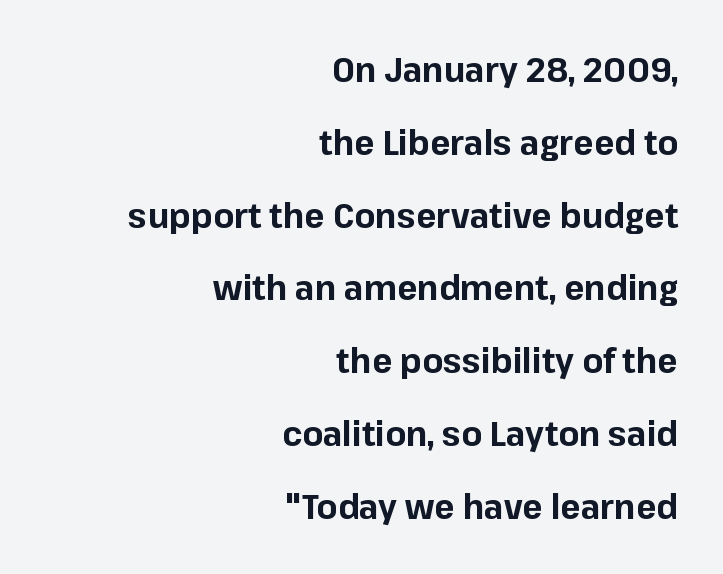
The face used here is proportionally spaced, like ordinary book or web type. You can tell it's not italic because the verticals are truly vertical. If you measured baseline to baseline, you'd find a long distance. Compared with an ordinary text face, these strokes are far heavier — a full bold. You can tell from the bare stems that sans-serif type was used. Lines of text with bare space underneath.
